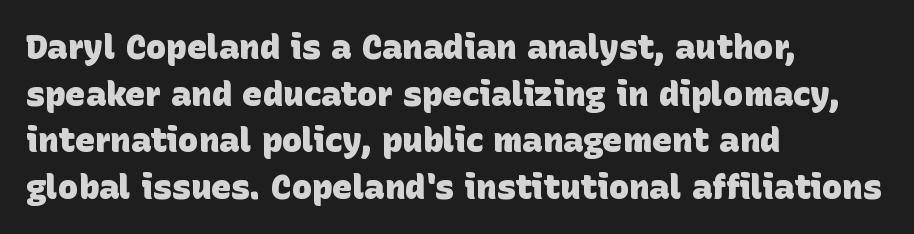
Q: Is the text bold? A: Yes.
Q: Is the typeface a serif or a sans-serif typeface? A: Sans-serif.
Q: Is the text underlined? A: No.
Q: How is the paragraph aligned? A: Left-aligned.
Q: Is the spacing between letters normal or unusually wide? A: Normal.
Q: Is the spacing between lines tight, normal or loose? A: Normal.
Q: Width (condensed, normal, or wide)? A: Normal.
Q: Stroke contrast? A: Low.
Q: x-height? A: Large.
Q: Monospaced? A: No.
